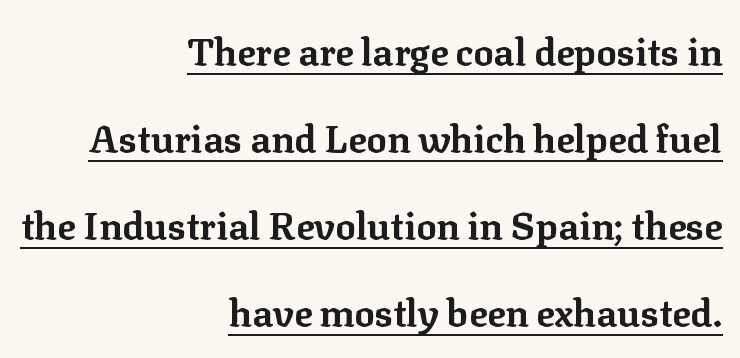
{"serif": "yes", "italic": "no", "bold": "yes", "weight": "bold", "width": "normal", "stroke_contrast": "low", "x_height": "medium", "monospaced": "no", "underline": "yes", "align": "right", "line_spacing": "loose", "line_spacing_ratio": 2.29, "letter_spacing": "normal", "letter_spacing_em": 0.0, "glyph_px": 38}
